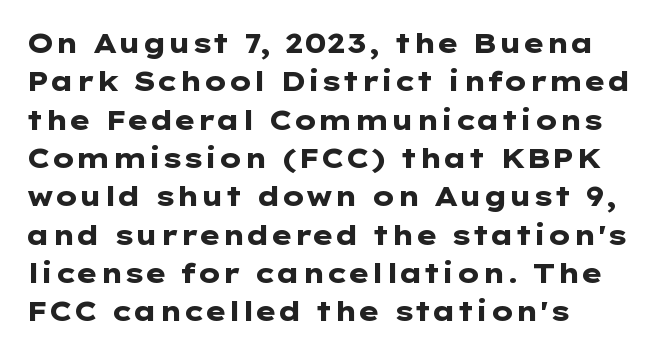
Glyph-to-glyph distance matches everyday printed text. Notice how thick the strokes are: this is what a full bold looks like. A normal amount of white space separates one row of letters from the next. Only glyphs here, with clear space below each row. Vertical strokes here are truly vertical.
